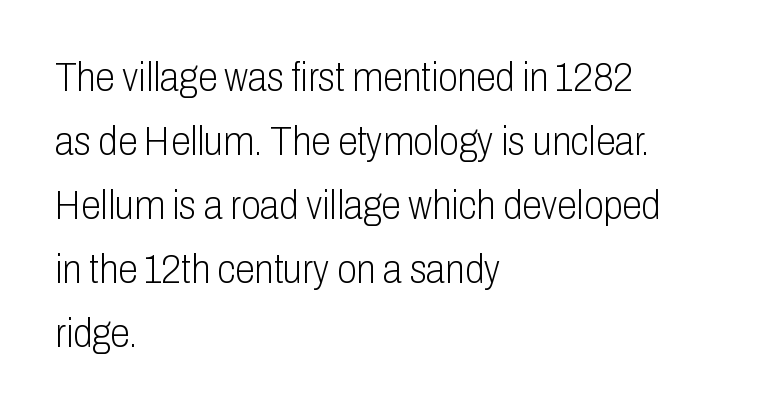
{"serif": "no", "italic": "no", "bold": "no", "weight": "light", "width": "condensed", "stroke_contrast": "low", "x_height": "medium", "monospaced": "no", "underline": "no", "align": "left", "line_spacing": "normal", "line_spacing_ratio": 1.6, "letter_spacing": "normal", "letter_spacing_em": 0.0, "glyph_px": 40}
